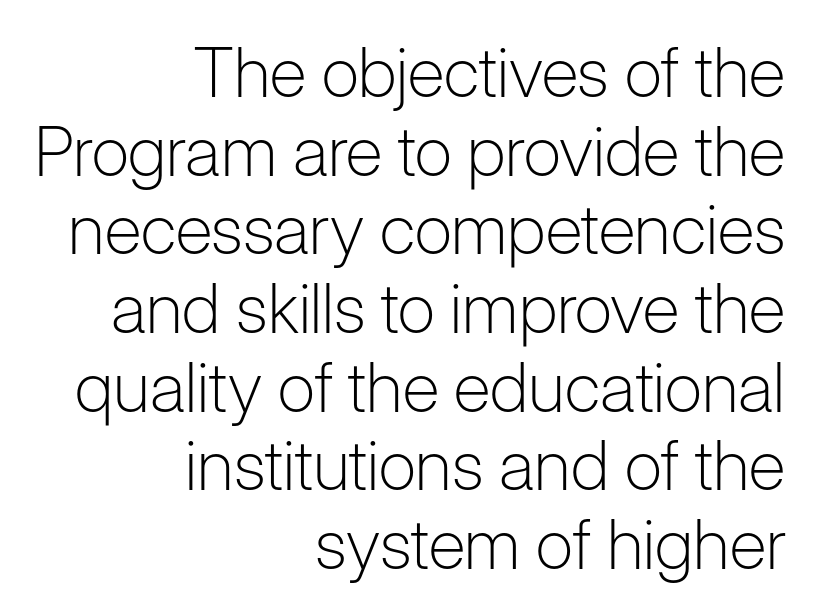
The image shows 69 px light sans-serif type, upright; set right-aligned, tight line spacing (1.14x), normal letter spacing, not underlined; low stroke contrast and a medium x-height.
